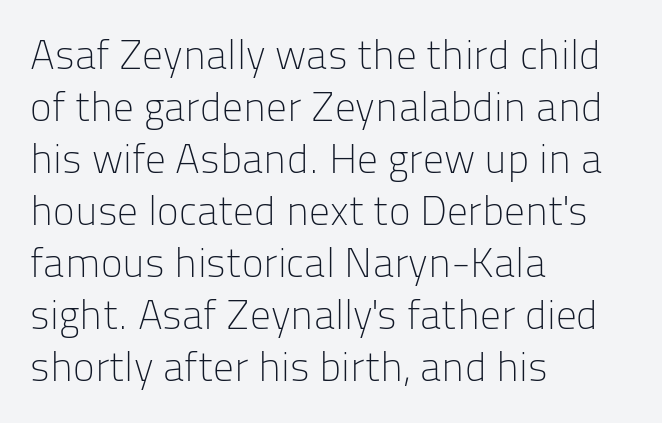
{"serif": "no", "italic": "no", "bold": "no", "weight": "light", "width": "normal", "stroke_contrast": "low", "x_height": "medium", "monospaced": "no", "underline": "no", "align": "left", "line_spacing": "normal", "line_spacing_ratio": 1.27, "letter_spacing": "normal", "letter_spacing_em": 0.0, "glyph_px": 41}
